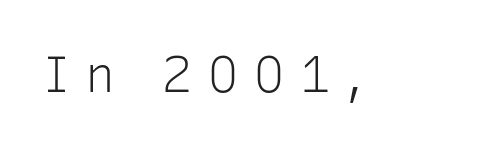
{"serif": "no", "italic": "no", "bold": "no", "weight": "light", "width": "normal", "stroke_contrast": "low", "x_height": "medium", "monospaced": "no", "underline": "no", "letter_spacing": "wide", "letter_spacing_em": 0.32, "glyph_px": 50}
